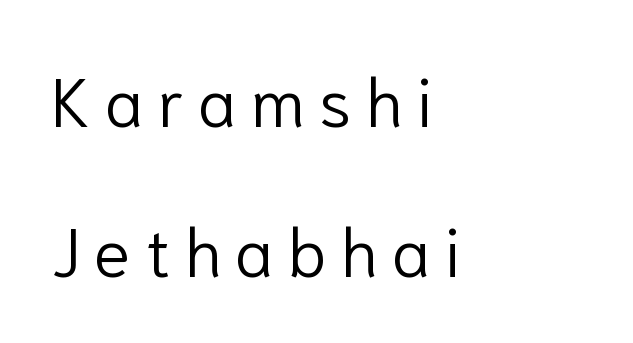
The paragraph has a hard left edge and a soft right edge. Is this a fixed-width face? No — the glyphs have proportional, varying widths. The leading is generous, giving the passage an open texture. Counters stay open thanks to moderate or lighter strokes. Each word looks stretched out because of the extra space between its letters.
